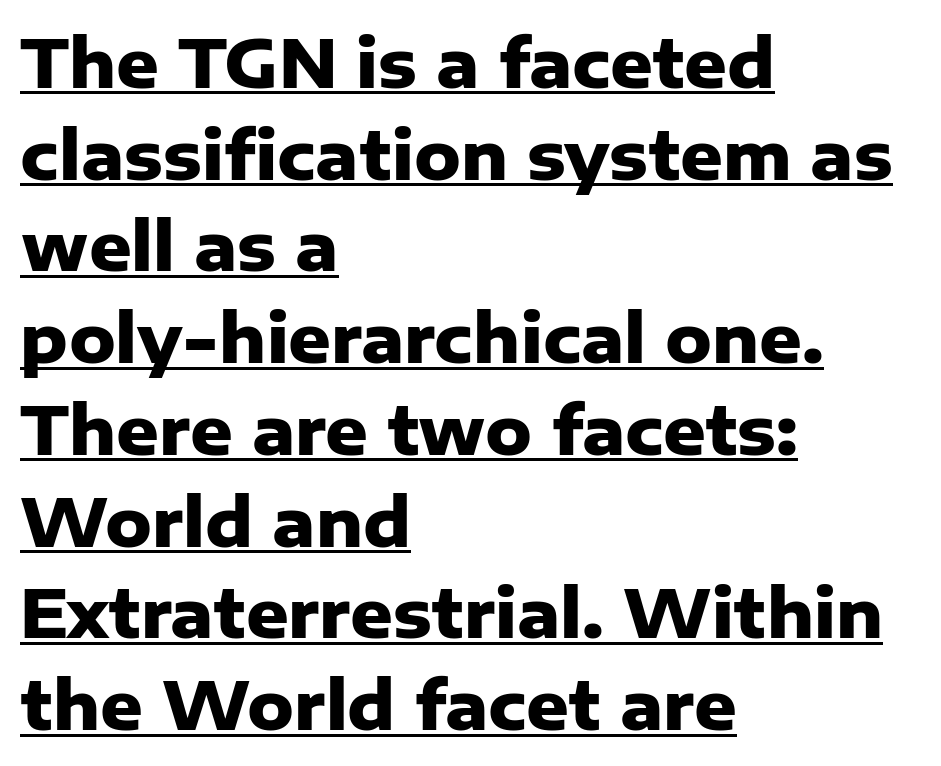
{"serif": "no", "italic": "no", "bold": "yes", "weight": "heavy", "width": "normal", "stroke_contrast": "low", "x_height": "medium", "monospaced": "no", "underline": "yes", "align": "left", "line_spacing": "normal", "line_spacing_ratio": 1.39, "letter_spacing": "normal", "letter_spacing_em": 0.0, "glyph_px": 66}
